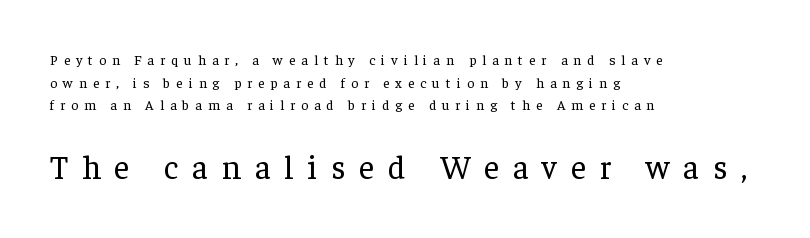
{"serif": "yes", "italic": "no", "bold": "no", "weight": "regular", "width": "normal", "stroke_contrast": "low", "x_height": "medium", "monospaced": "no", "underline": "no", "align": "left", "line_spacing": "normal", "line_spacing_ratio": 1.62, "letter_spacing": "wide", "letter_spacing_em": 0.42, "larger_block": "second", "size_ratio": 2.36, "glyph_px": 33}
